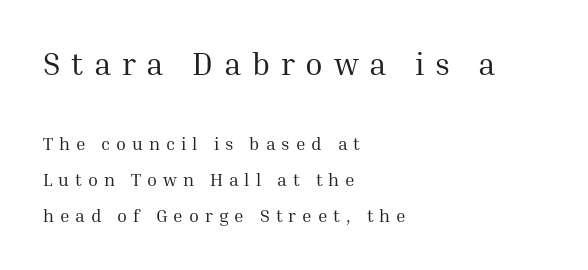
Whoever set this made the first block the dominant, larger element. The face used here is proportionally spaced, like ordinary book or web type. The passage is arranged the way most books set body copy — flush left. The area under the type is left untouched. Rows of type keep a wide berth in the vertical direction. The passage shown is not bold in any degree.
